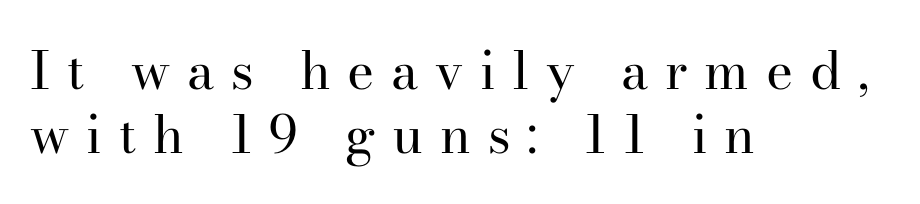
{"serif": "yes", "italic": "no", "bold": "no", "weight": "regular", "width": "normal", "stroke_contrast": "high", "x_height": "small", "monospaced": "no", "underline": "no", "align": "left", "line_spacing_ratio": 1.23, "letter_spacing": "wide", "letter_spacing_em": 0.32, "glyph_px": 52}
